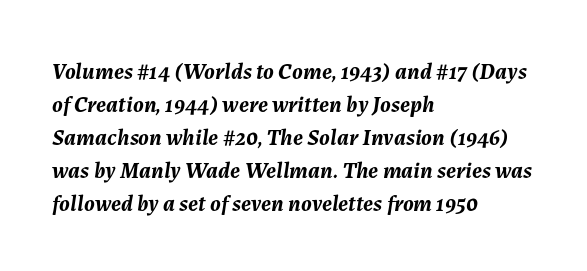
Q: Is the text bold? A: Yes.
Q: Is the text italic (slanted)? A: Yes, it leans right by about 7 degrees.
Q: Is the text underlined? A: No.
Q: How is the paragraph aligned? A: Left-aligned.
Q: Is the spacing between letters normal or unusually wide? A: Normal.
Q: Is the spacing between lines tight, normal or loose? A: Normal.
